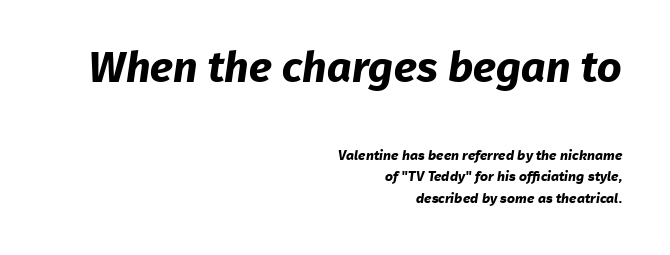
Q: Is the text bold? A: Yes.
Q: Is the typeface a serif or a sans-serif typeface? A: Sans-serif.
Q: Is the text underlined? A: No.
Q: How is the paragraph aligned? A: Right-aligned.
Q: Is the spacing between letters normal or unusually wide? A: Normal.
Q: Is the spacing between lines tight, normal or loose? A: Normal.
Q: Which block of text is set in a larger size, the first (top) or the second (bottom)? A: The first (top) one.
Q: Width (condensed, normal, or wide)? A: Normal.
Q: Stroke contrast? A: Low.
Q: x-height? A: Medium.
Q: Monospaced? A: No.
